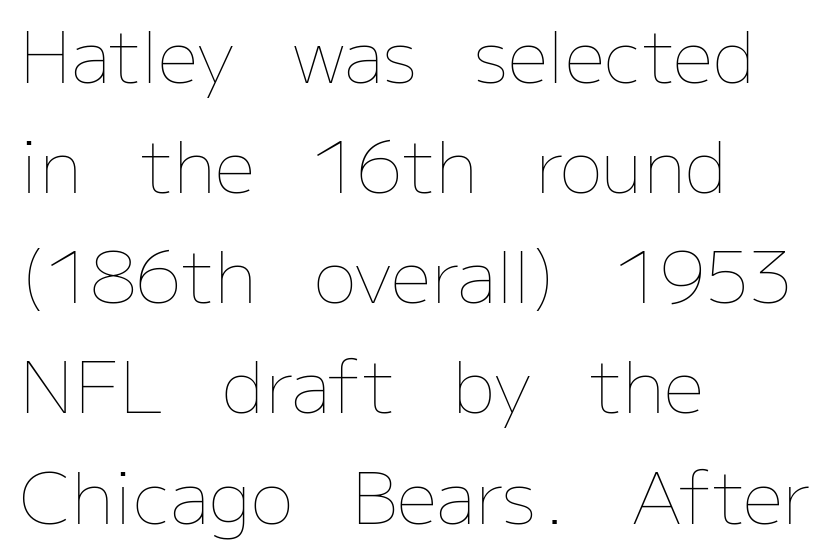
Q: Is the text bold? A: No.
Q: Is the text italic (slanted)? A: No, it is upright.
Q: Is the text underlined? A: No.
Q: How is the paragraph aligned? A: Left-aligned.
Q: Is the spacing between letters normal or unusually wide? A: Normal.
Q: Is the spacing between lines tight, normal or loose? A: Normal.
Q: Width (condensed, normal, or wide)? A: Normal.
Q: Stroke contrast? A: Low.
Q: x-height? A: Medium.
Q: Monospaced? A: No.
